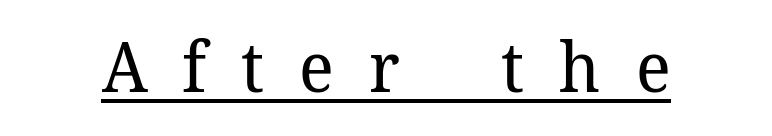
The image shows 70 px regular-weight serif type, upright; set unusually wide letter spacing (+0.5 em), underlined; low stroke contrast and a medium x-height.
